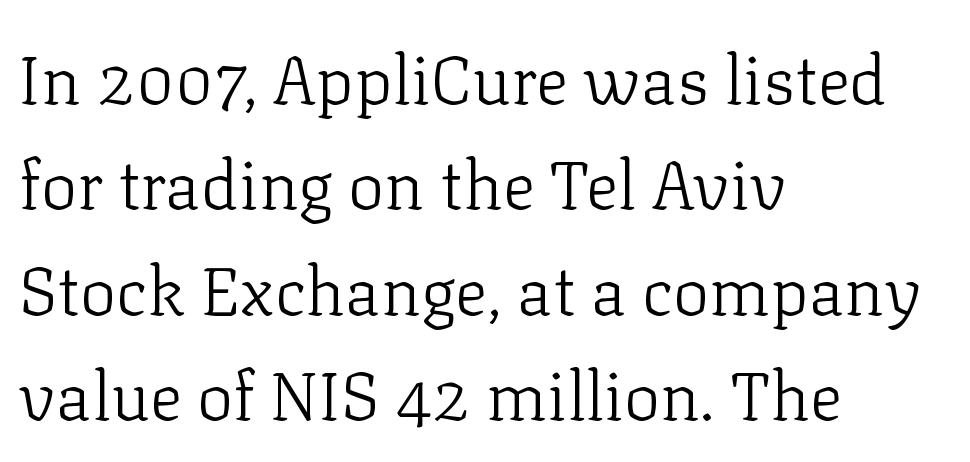
Look at the bottom of the vertical strokes: they flare into serifs here. The passage shown stacks its lines at a standard gap. A typesetter would call this proportional, since set widths differ per character. Upright lettering throughout. On a weight scale, this lands at 450 or below.
